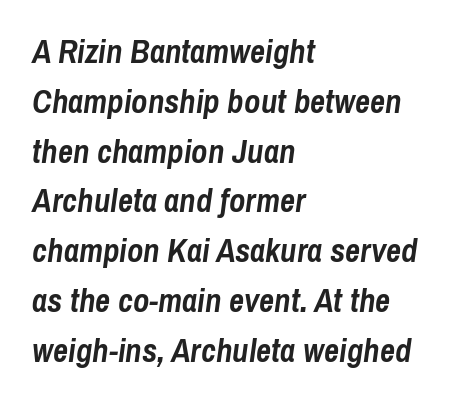
The image shows 33 px semibold, condensed type, italic (leaning right); set left-aligned, normal line spacing (1.51x), normal letter spacing, not underlined; low stroke contrast and a medium x-height.
